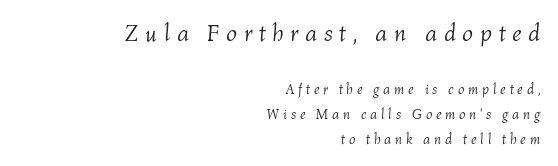
Heaviness? Minimal to ordinary, like unemphasized prose. Character size in the leading block exceeds that of the trailing block. Lines of text with bare space underneath. All the whitespace from short lines collects on the left.
